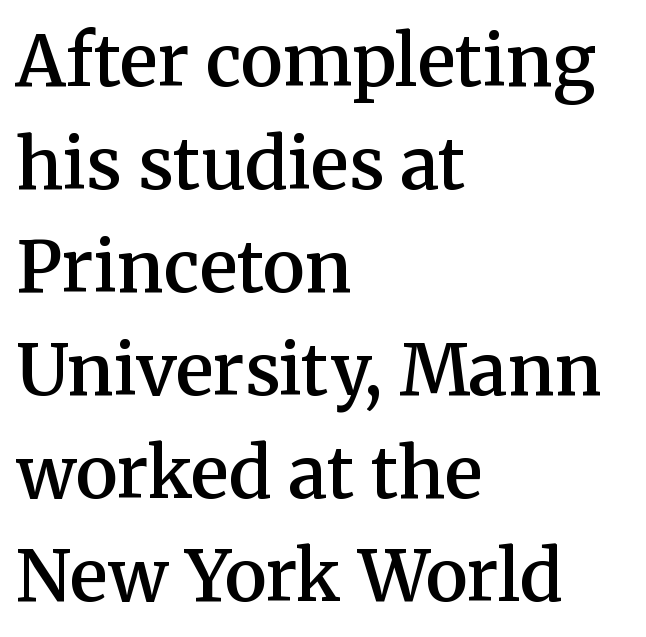
The image shows 71 px semibold serif type, upright; set left-aligned, normal line spacing (1.45x), normal letter spacing, not underlined; medium stroke contrast and a medium x-height.
